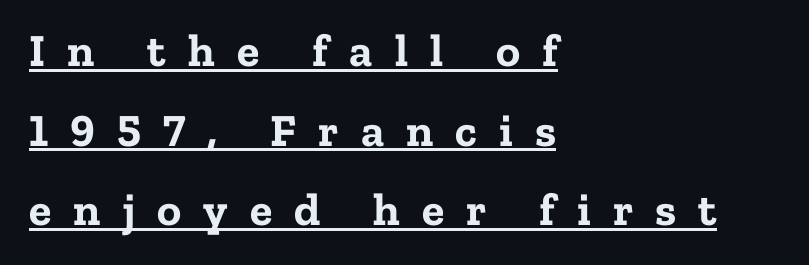
Here the designer chose a conventional face with non-uniform glyph widths. Honestly, the letter spacing is so wide it's the main thing you notice. Short and long lines alike share a common starting point at left. Emphasis is given by a line drawn under the lettering. Chunky letters — that's bold for sure. The characters display serif detailing at their extremities.
